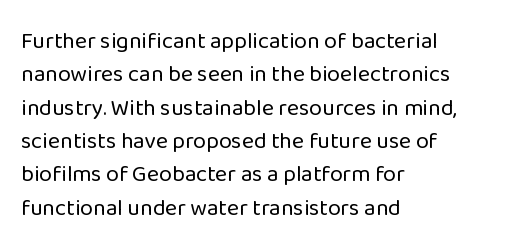
The image shows 23 px text type, upright; set left-aligned, normal line spacing (1.45x), normal letter spacing, not underlined.
